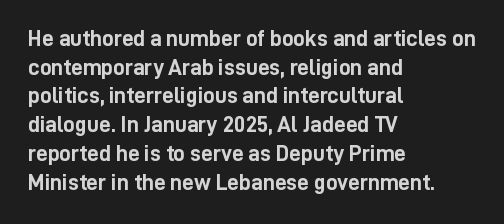
Q: Is the text bold? A: Yes.
Q: Is the text italic (slanted)? A: No, it is upright.
Q: Is the text underlined? A: No.
Q: How is the paragraph aligned? A: Left-aligned.
Q: Is the spacing between letters normal or unusually wide? A: Normal.
Q: Is the spacing between lines tight, normal or loose? A: Normal.
